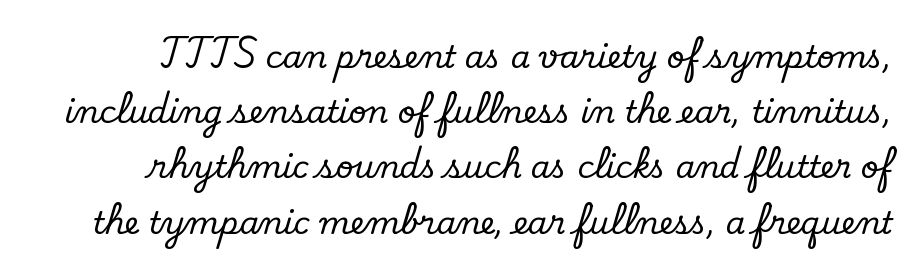
Each row of text sits above clean, open space. Is this a sans? No — the strokes have serifs. The rendering uses natural spacing where letterforms have individual widths. The gaps between neighbouring characters are ordinary and unremarkable.
